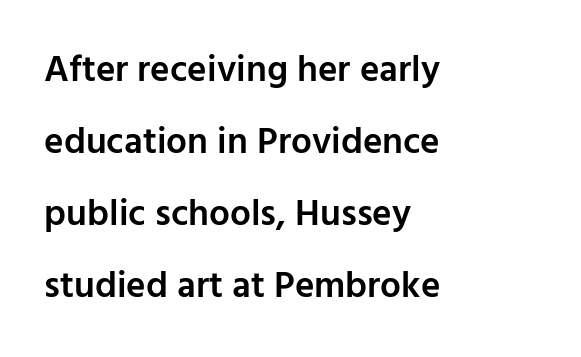
Q: Is the text bold? A: Semi-bold.
Q: Is the text italic (slanted)? A: No, it is upright.
Q: Is the typeface a serif or a sans-serif typeface? A: Sans-serif.
Q: Is the text underlined? A: No.
Q: How is the paragraph aligned? A: Left-aligned.
Q: Is the spacing between letters normal or unusually wide? A: Normal.
Q: Is the spacing between lines tight, normal or loose? A: Loose.
Q: Width (condensed, normal, or wide)? A: Normal.
Q: Stroke contrast? A: Low.
Q: x-height? A: Medium.
Q: Monospaced? A: No.
